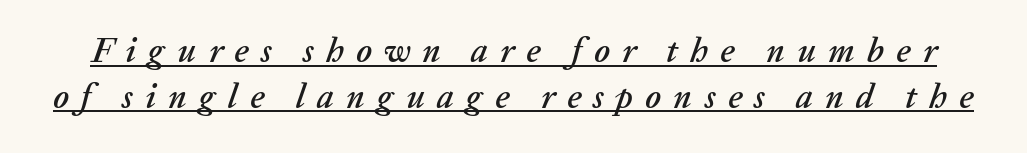
{"italic": "yes", "lean": "right", "slant_degrees": 20, "width": "normal", "stroke_contrast": "low", "x_height": "medium", "monospaced": "no", "underline": "yes", "line_spacing": "normal", "line_spacing_ratio": 1.34, "letter_spacing": "wide", "letter_spacing_em": 0.36, "glyph_px": 34}
